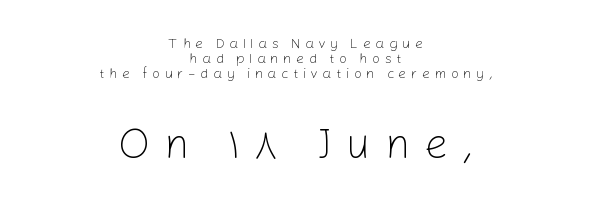
Q: Is the text bold? A: No.
Q: Is the text italic (slanted)? A: No, it is upright.
Q: Is the typeface a serif or a sans-serif typeface? A: Sans-serif.
Q: Is the text underlined? A: No.
Q: How is the paragraph aligned? A: Centered.
Q: Is the spacing between letters normal or unusually wide? A: Unusually wide.
Q: Is the spacing between lines tight, normal or loose? A: Tight.
Q: Which block of text is set in a larger size, the first (top) or the second (bottom)? A: The second (bottom) one.
Q: Width (condensed, normal, or wide)? A: Normal.
Q: Stroke contrast? A: Low.
Q: x-height? A: Medium.
Q: Monospaced? A: No.
